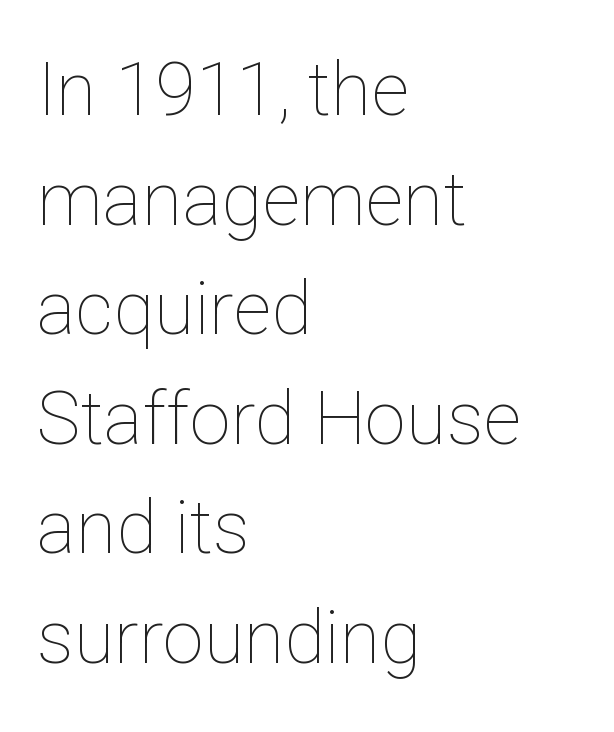
{"italic": "no", "bold": "no", "weight": "thin", "width": "normal", "stroke_contrast": "low", "x_height": "medium", "monospaced": "no", "underline": "no", "align": "left", "line_spacing": "normal", "line_spacing_ratio": 1.48, "letter_spacing": "normal", "letter_spacing_em": 0.0, "glyph_px": 74}
